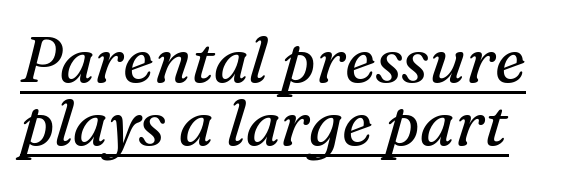
A serif font was chosen for this passage. The font sits on the lighter half of the weight spectrum, regular included. In terms of letterspacing, this is plain default setting. A typesetter would call this leading minimal, almost set solid. The face used here has a pronounced slope to its letters. Underlining? Definitely there.
